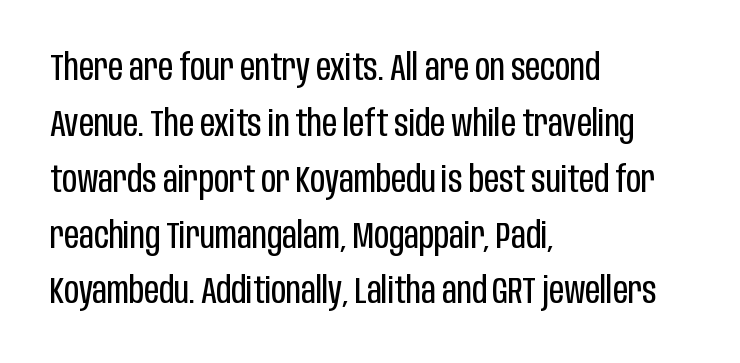
Q: Is the text bold? A: No.
Q: Is the text italic (slanted)? A: No, it is upright.
Q: Is the typeface a serif or a sans-serif typeface? A: Sans-serif.
Q: Is the text underlined? A: No.
Q: How is the paragraph aligned? A: Left-aligned.
Q: Is the spacing between letters normal or unusually wide? A: Normal.
Q: Is the spacing between lines tight, normal or loose? A: Normal.
Q: Width (condensed, normal, or wide)? A: Condensed.
Q: Stroke contrast? A: Low.
Q: x-height? A: Large.
Q: Monospaced? A: No.
